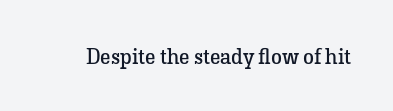
Q: Is the text bold? A: No.
Q: Is the text italic (slanted)? A: No, it is upright.
Q: Is the text underlined? A: No.
Q: Is the spacing between letters normal or unusually wide? A: Normal.
